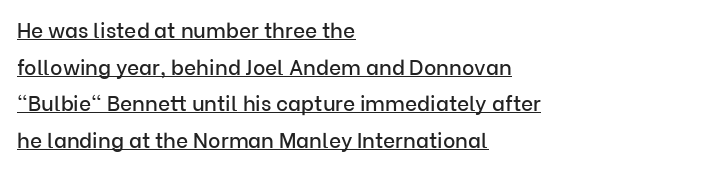
Q: Is the text italic (slanted)? A: No, it is upright.
Q: Is the text underlined? A: Yes.
Q: How is the paragraph aligned? A: Left-aligned.
Q: Is the spacing between letters normal or unusually wide? A: Normal.
